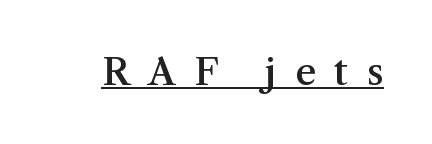
Q: Is the text bold? A: Semi-bold.
Q: Is the text italic (slanted)? A: No, it is upright.
Q: Is the typeface a serif or a sans-serif typeface? A: Serif.
Q: Is the text underlined? A: Yes.
Q: Is the spacing between letters normal or unusually wide? A: Unusually wide.
Q: Width (condensed, normal, or wide)? A: Normal.
Q: Stroke contrast? A: Medium.
Q: x-height? A: Medium.
Q: Monospaced? A: No.
